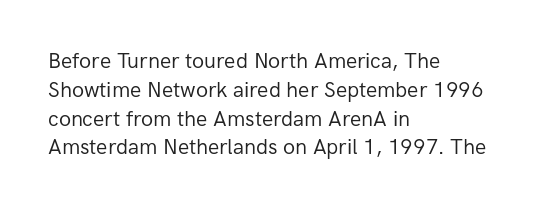
Q: Is the text bold? A: No.
Q: Is the text italic (slanted)? A: No, it is upright.
Q: Is the text underlined? A: No.
Q: How is the paragraph aligned? A: Left-aligned.
Q: Is the spacing between letters normal or unusually wide? A: Normal.
Q: Is the spacing between lines tight, normal or loose? A: Normal.
